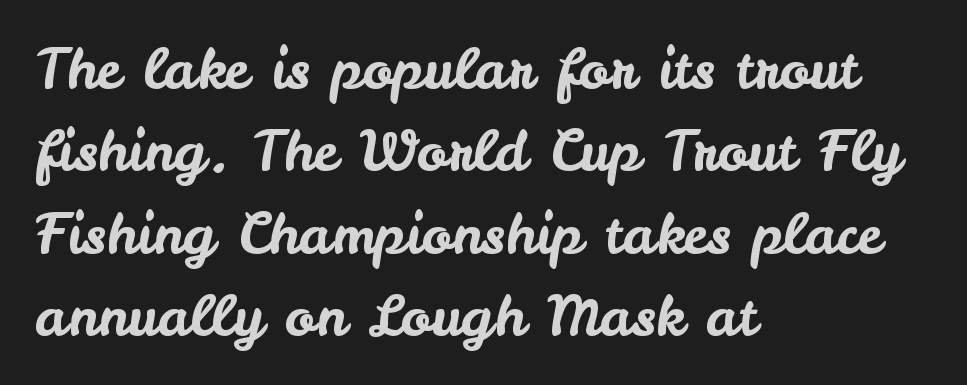
{"serif": "no", "width": "normal", "stroke_contrast": "low", "x_height": "small", "monospaced": "no", "underline": "no", "align": "left", "line_spacing": "normal", "line_spacing_ratio": 1.47, "letter_spacing": "normal", "letter_spacing_em": 0.0, "glyph_px": 56}
